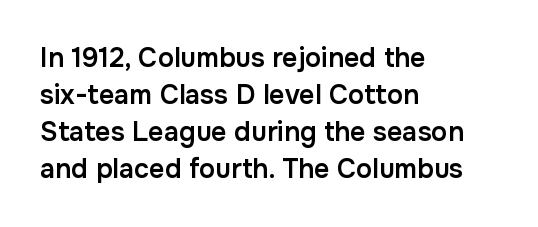
{"italic": "no", "bold": "semi", "underline": "no", "align": "left", "line_spacing": "normal", "line_spacing_ratio": 1.37, "letter_spacing": "normal", "letter_spacing_em": 0.0, "glyph_px": 27}
